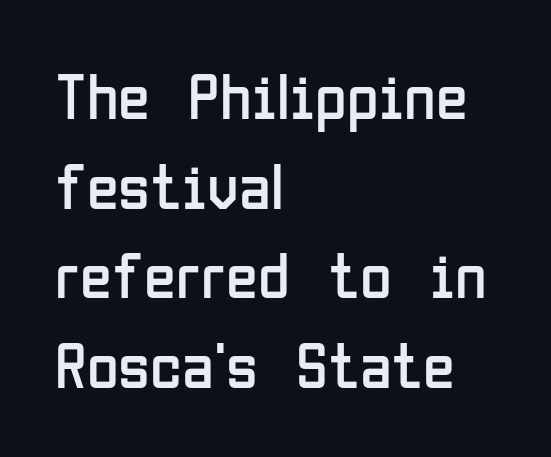
Compared with a centered layout, this one pins lines to the left instead. Baseline-to-baseline distance is the conventional proportion of letter height. Vertical stems look standard width or narrower in stroke. No word sits above an underline. The letters stand upright; this is a roman face. Honestly, the letter spacing is just normal — you wouldn't notice it.
